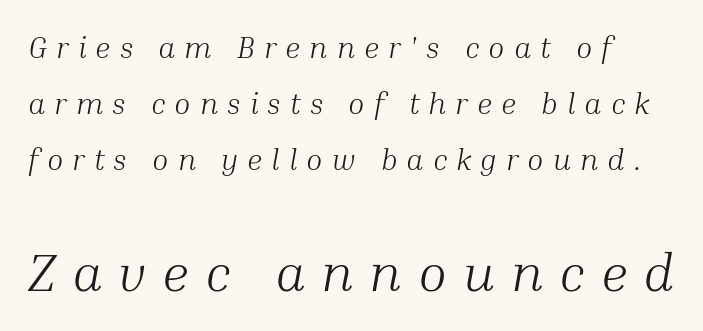
The image shows 53 px light serif type, italic (leaning right); set line spacing 1.87x, unusually wide letter spacing (+0.3 em), not underlined; the second (bottom) block is 1.77x larger; medium stroke contrast and a medium x-height.
